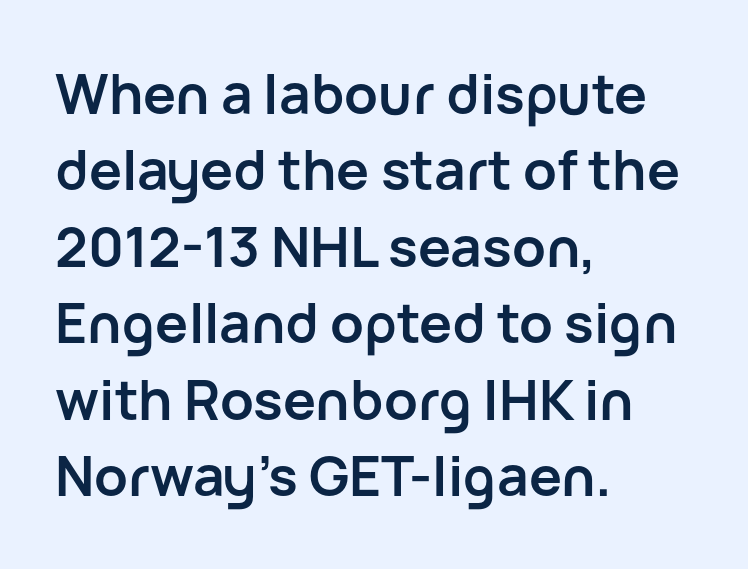
The image shows 55 px semibold sans-serif type, upright; set left-aligned, normal line spacing (1.39x), normal letter spacing, not underlined; low stroke contrast and a medium x-height.
